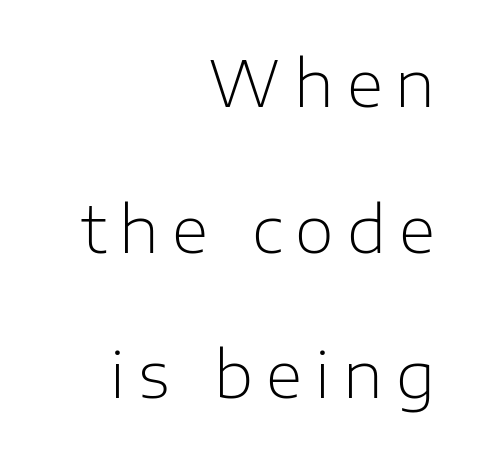
If you drew a ruler down the right edge, every line would touch it. Each letter's strokes conclude bluntly, with no projecting serifs. Glyph-to-glyph distance is far greater than everyday printed text. This sample trades compactness for vertical openness between lines. Only glyphs here, with clear space below each row. Heaviness? Minimal to ordinary, like unemphasized prose.
